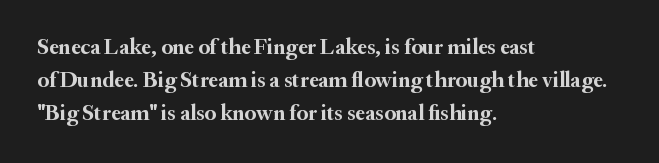
The image shows 22 px bold type, upright; set left-aligned, normal line spacing (1.5x), normal letter spacing, not underlined.
